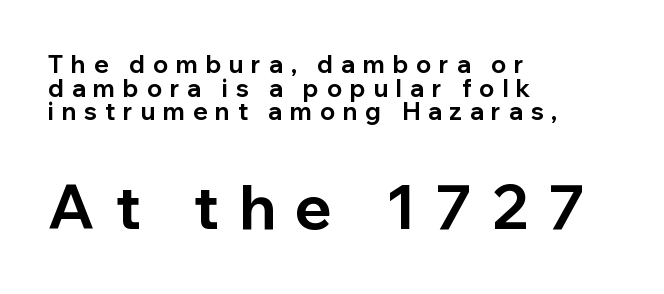
{"serif": "no", "italic": "no", "bold": "yes", "weight": "bold", "width": "normal", "stroke_contrast": "low", "x_height": "medium", "monospaced": "no", "underline": "no", "align": "left", "line_spacing": "tight", "line_spacing_ratio": 0.98, "letter_spacing": "wide", "letter_spacing_em": 0.33, "larger_block": "second", "size_ratio": 2.54, "glyph_px": 61}
